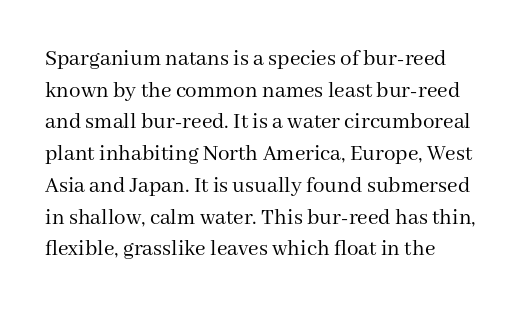
A roman cut, with each character standing at attention. Line spacing here is normal. The text block is weighted toward the left margin, trailing off unevenly rightward. Lines of text with bare space underneath. Nothing unusual about the tracking: characters are spaced as the font intends. A quiet, ordinary-to-light weight characterises the typeface.
